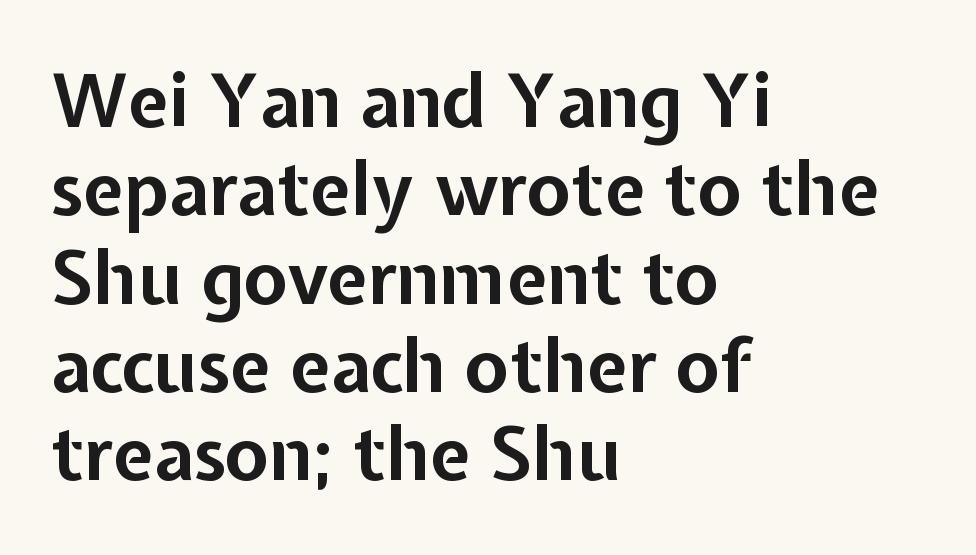
Observe the ordinary spacing: letters are neighbours, not strangers. Line beginnings align vertically; line endings do not. The letters advance in unequal steps, a hallmark of proportional type. This is heavy type, rendered in bold. You can tell from the bare stems that sans-serif type was used. Italic: no, the glyphs are upright roman.
